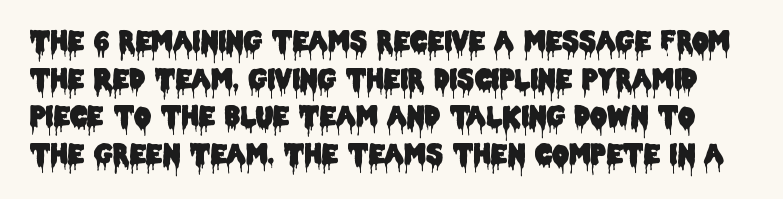
The image shows 27 px text type, upright; set normal line spacing (1.39x), normal letter spacing, not underlined.
